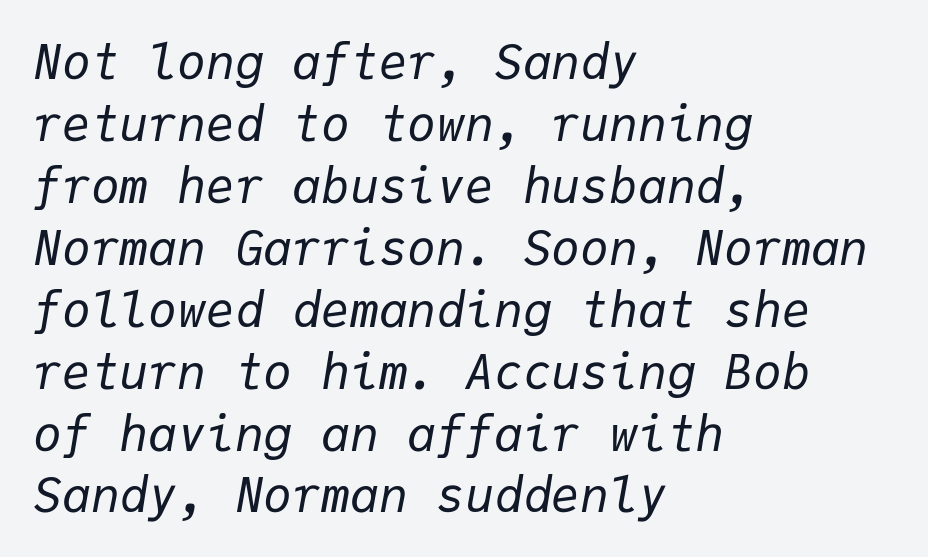
{"italic": "yes", "lean": "right", "slant_degrees": 9, "bold": "no", "weight": "regular", "width": "normal", "stroke_contrast": "low", "x_height": "medium", "monospaced": "yes", "underline": "no", "align": "left", "line_spacing": "normal", "line_spacing_ratio": 1.29, "letter_spacing": "normal", "letter_spacing_em": 0.0, "glyph_px": 48}
